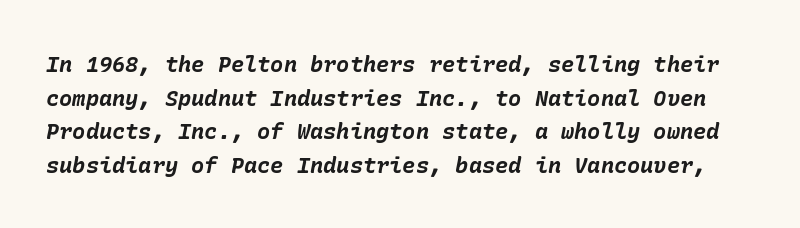
Q: Is the text bold? A: Yes.
Q: Is the text italic (slanted)? A: Yes, it leans right by about 10 degrees.
Q: Is the text underlined? A: No.
Q: Is the spacing between letters normal or unusually wide? A: Normal.
Q: Is the spacing between lines tight, normal or loose? A: Normal.
